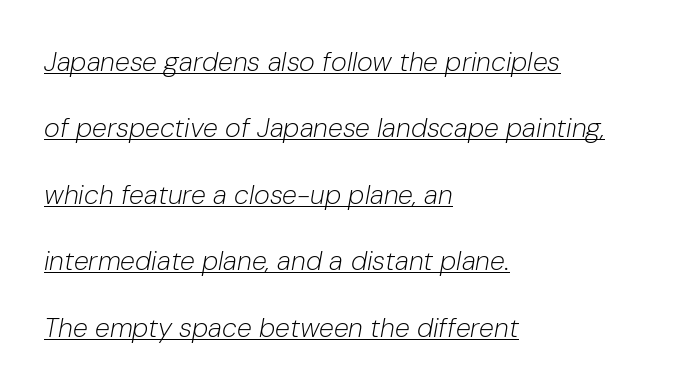
The image shows 27 px text type, italic (leaning right); set left-aligned, loose line spacing (2.46x), normal letter spacing, underlined.
